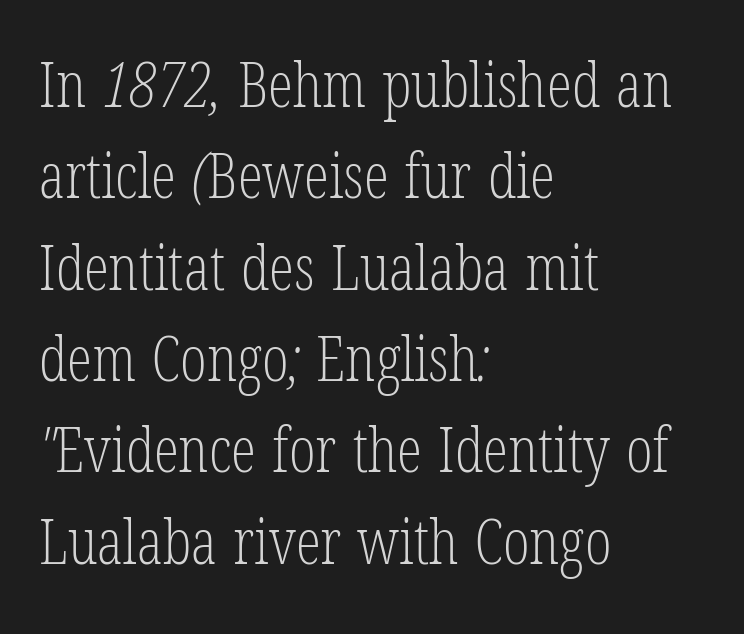
{"serif": "yes", "bold": "no", "weight": "light", "width": "condensed", "stroke_contrast": "low", "x_height": "medium", "monospaced": "no", "underline": "no", "align": "left", "line_spacing": "normal", "line_spacing_ratio": 1.45, "letter_spacing": "normal", "letter_spacing_em": 0.0, "glyph_px": 63}
